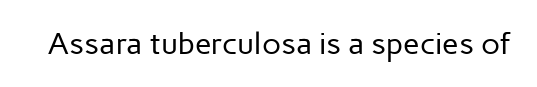
{"serif": "no", "italic": "no", "bold": "no", "weight": "regular", "width": "normal", "stroke_contrast": "low", "x_height": "medium", "monospaced": "no", "underline": "no", "letter_spacing": "normal", "letter_spacing_em": 0.0, "glyph_px": 30}
